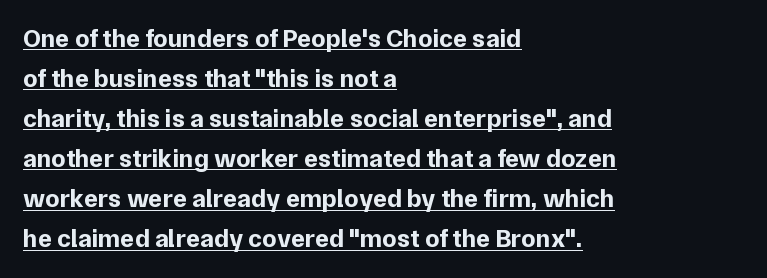
Spacing between characters is what you'd get straight out of the box. Typeset ragged right — the left edge is the straight one. This block has exactly the height ordinary leading produces. The glyphs have the mass of a bold cut. Honestly, the underline is the first thing you notice here.
